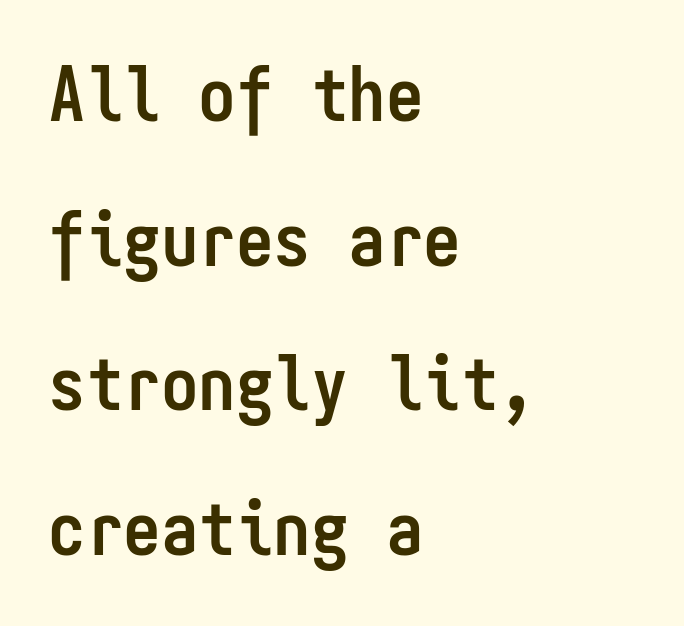
{"serif": "no", "italic": "no", "bold": "yes", "weight": "semibold", "width": "condensed", "stroke_contrast": "low", "x_height": "medium", "monospaced": "yes", "underline": "no", "align": "left", "line_spacing": "loose", "line_spacing_ratio": 1.93, "letter_spacing": "normal", "letter_spacing_em": 0.0, "glyph_px": 75}
